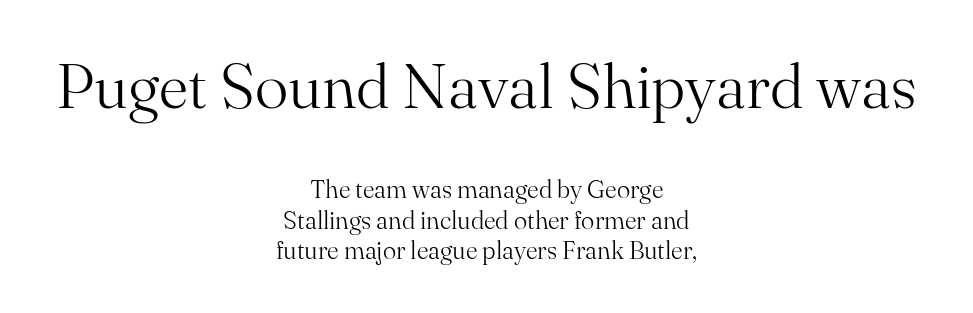
{"serif": "yes", "italic": "no", "bold": "no", "weight": "light", "width": "normal", "stroke_contrast": "medium", "x_height": "small", "monospaced": "no", "underline": "no", "align": "center", "line_spacing_ratio": 1.22, "letter_spacing": "normal", "letter_spacing_em": 0.0, "larger_block": "first", "size_ratio": 2.52, "glyph_px": 63}
